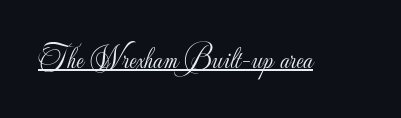
Q: Is the text bold? A: No.
Q: Is the text italic (slanted)? A: Yes.
Q: Is the typeface a serif or a sans-serif typeface? A: Sans-serif.
Q: Is the text underlined? A: Yes.
Q: Is the spacing between letters normal or unusually wide? A: Normal.
Q: Width (condensed, normal, or wide)? A: Normal.
Q: Stroke contrast? A: Low.
Q: x-height? A: Small.
Q: Monospaced? A: No.
